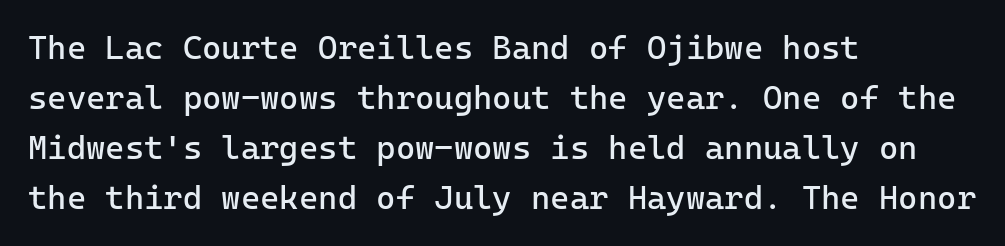
Q: Is the text bold? A: No.
Q: Is the text italic (slanted)? A: No, it is upright.
Q: Is the typeface a serif or a sans-serif typeface? A: Sans-serif.
Q: Is the text underlined? A: No.
Q: How is the paragraph aligned? A: Left-aligned.
Q: Is the spacing between letters normal or unusually wide? A: Normal.
Q: Is the spacing between lines tight, normal or loose? A: Normal.
Q: Width (condensed, normal, or wide)? A: Normal.
Q: Stroke contrast? A: Low.
Q: x-height? A: Medium.
Q: Monospaced? A: Yes.
